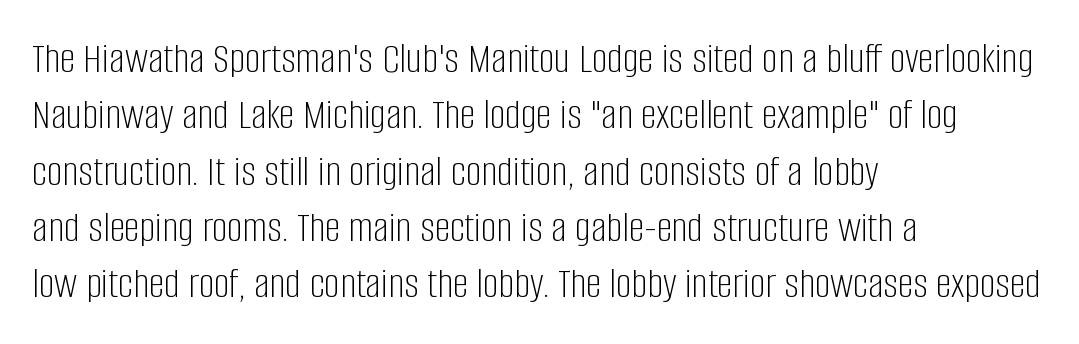
{"serif": "no", "italic": "no", "bold": "no", "weight": "light", "width": "condensed", "stroke_contrast": "low", "x_height": "large", "monospaced": "no", "underline": "no", "align": "left", "line_spacing": "normal", "line_spacing_ratio": 1.28, "letter_spacing": "normal", "letter_spacing_em": 0.0, "glyph_px": 44}
